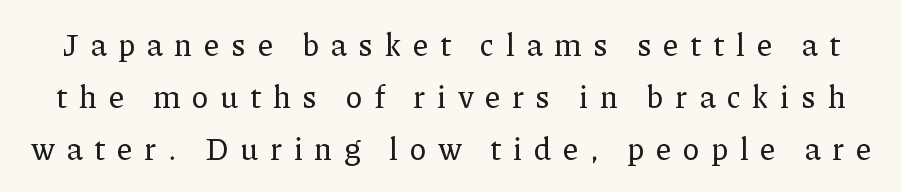
Q: Is the text italic (slanted)? A: No, it is upright.
Q: Is the typeface a serif or a sans-serif typeface? A: Serif.
Q: Is the text underlined? A: No.
Q: Is the spacing between letters normal or unusually wide? A: Unusually wide.
Q: Is the spacing between lines tight, normal or loose? A: Normal.
Q: Width (condensed, normal, or wide)? A: Normal.
Q: Stroke contrast? A: Low.
Q: x-height? A: Medium.
Q: Monospaced? A: No.
